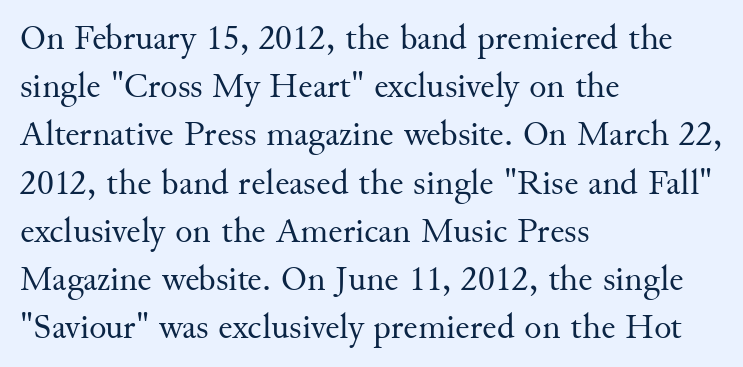
{"serif": "yes", "italic": "no", "bold": "no", "weight": "regular", "width": "normal", "stroke_contrast": "medium", "x_height": "small", "monospaced": "no", "underline": "no", "align": "left", "line_spacing": "normal", "line_spacing_ratio": 1.34, "letter_spacing": "normal", "letter_spacing_em": 0.0, "glyph_px": 36}
